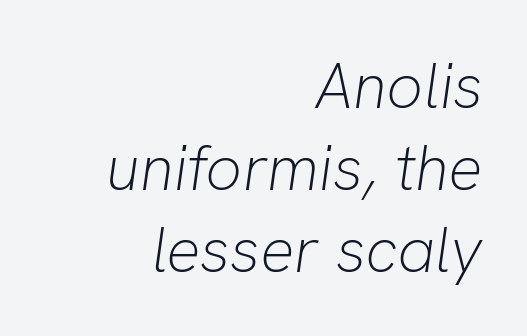
The image shows 64 px light type, italic (leaning right); set right-aligned, normal line spacing (1.28x), normal letter spacing, not underlined; low stroke contrast and a medium x-height.
